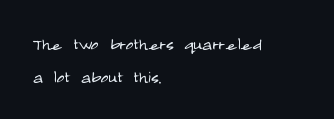
The image shows 21 px text type, upright; set left-aligned, normal line spacing (1.55x), normal letter spacing, not underlined.
